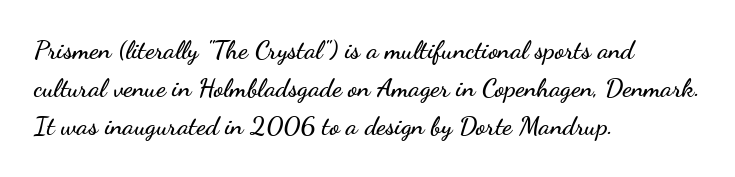
Glance below the letters and you will spot only blank space. Interline gaps are of average width in this sample. The text block is weighted toward the left margin, trailing off unevenly rightward. These lines keep a tight, regular rhythm from letter to letter.
